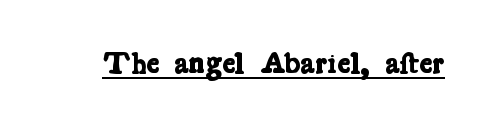
Varying glyph widths throughout — classic text-font behaviour. Decoration check: the copy is underlined. Tracking value appears to be zero — textbook default spacing. Plenty of ink on the page — the face is bold. The letters carry serifs — small finishing strokes at the ends of their stems.
